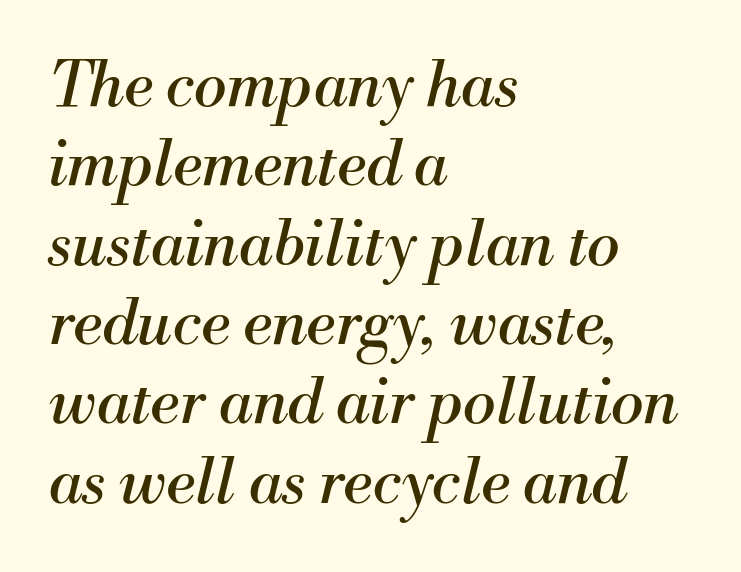
Nothing heavy about these letters — not bold at all. Each line starts at the same left margin while the right side varies. This rendering leaves character spacing at its baseline value. Note the varied advance widths — an 'i' is clearly narrower than an 'm'.
